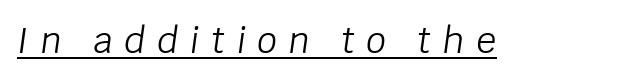
The image shows 35 px light type, italic (leaning right); set unusually wide letter spacing (+0.33 em), underlined; low stroke contrast and a large x-height.
